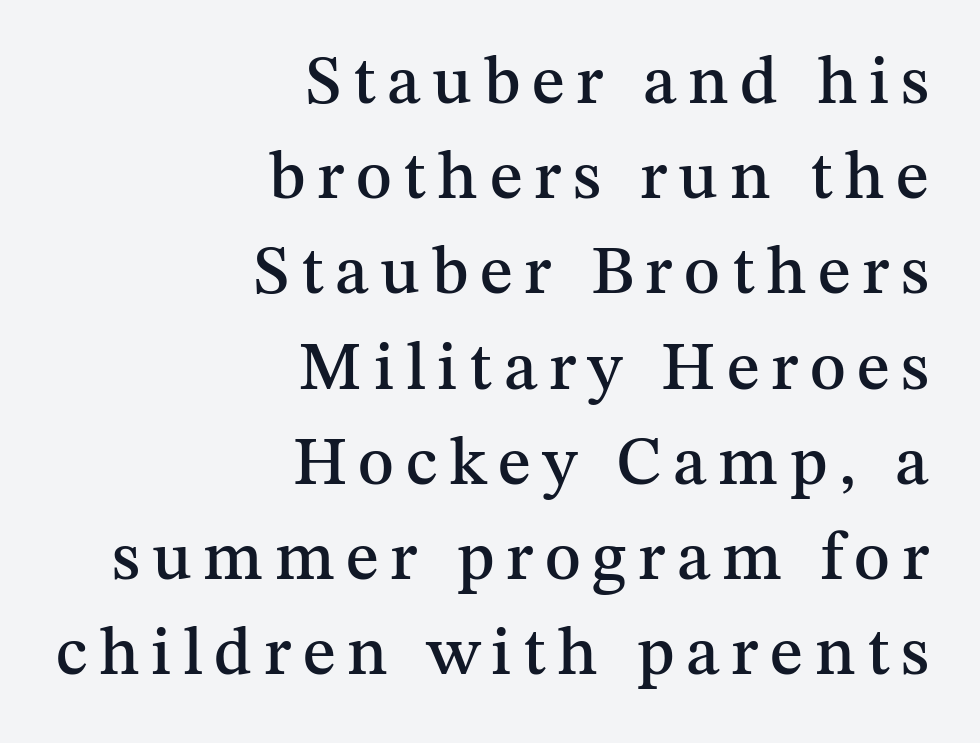
The image shows 68 px serif type, upright; set right-aligned, normal line spacing (1.4x), not underlined; medium stroke contrast and a medium x-height.
